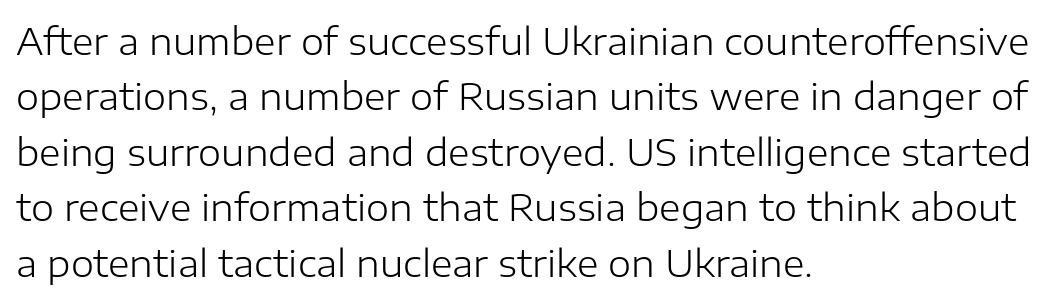
The letters stand upright; this is a roman face. Weight class: somewhere from thin through regular. The ragged edge is on the right, which tells us the setting is flush left. What's the leading like? Ordinary, nothing unusual. A sans-serif font was chosen for this passage. Check the space under the baseline: it is left empty.
